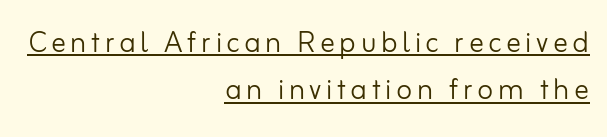
The image shows 37 px light sans-serif type, upright; set right-aligned, normal line spacing (1.28x), underlined; low stroke contrast and a small x-height.
